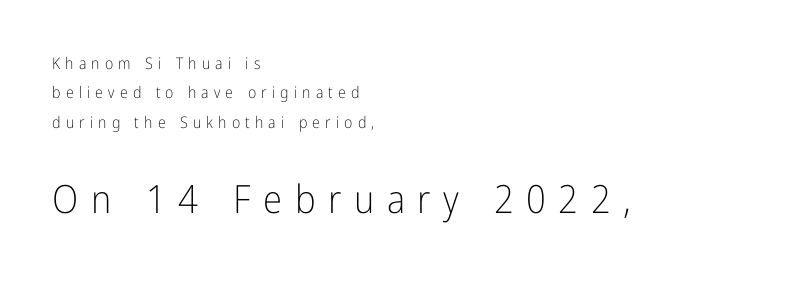
Q: Is the text bold? A: No.
Q: Is the text italic (slanted)? A: No, it is upright.
Q: Is the typeface a serif or a sans-serif typeface? A: Sans-serif.
Q: Is the text underlined? A: No.
Q: How is the paragraph aligned? A: Left-aligned.
Q: Is the spacing between letters normal or unusually wide? A: Unusually wide.
Q: Which block of text is set in a larger size, the first (top) or the second (bottom)? A: The second (bottom) one.
Q: Width (condensed, normal, or wide)? A: Condensed.
Q: Stroke contrast? A: Low.
Q: x-height? A: Medium.
Q: Monospaced? A: No.
